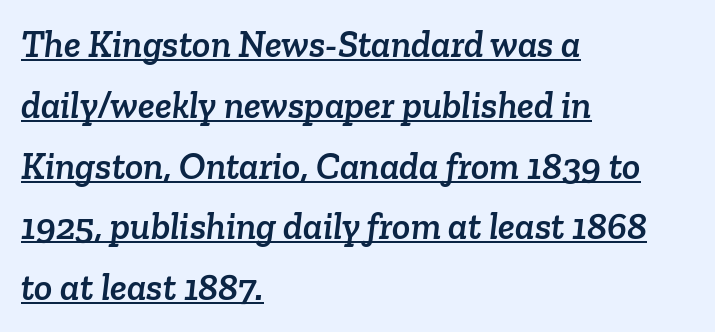
{"serif": "yes", "width": "normal", "stroke_contrast": "low", "x_height": "medium", "monospaced": "no", "underline": "yes", "align": "left", "line_spacing": "normal", "line_spacing_ratio": 1.6, "letter_spacing": "normal", "letter_spacing_em": 0.0, "glyph_px": 38}
